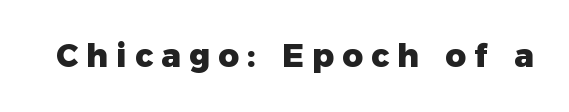
The face used here is a sans, in the tradition of grotesques and geometrics. Check under the words: just untouched page. Heavy, bold letterforms. Characters follow at a spacing far wider than the type designer built in. These lines were composed using upright roman letters. Think of a printed novel: that variable character pitch is what you see here.
